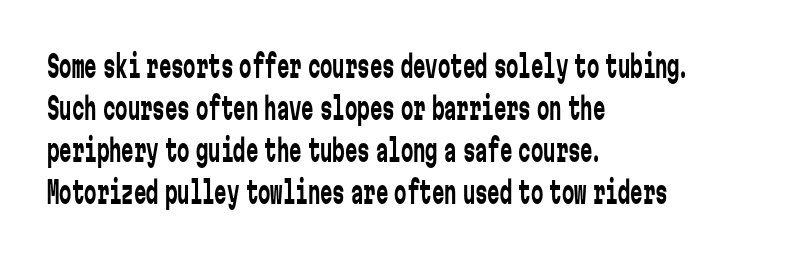
{"serif": "no", "italic": "no", "bold": "no", "weight": "regular", "width": "condensed", "stroke_contrast": "low", "x_height": "medium", "monospaced": "yes", "underline": "no", "align": "left", "line_spacing": "normal", "line_spacing_ratio": 1.35, "letter_spacing": "normal", "letter_spacing_em": 0.0, "glyph_px": 31}
